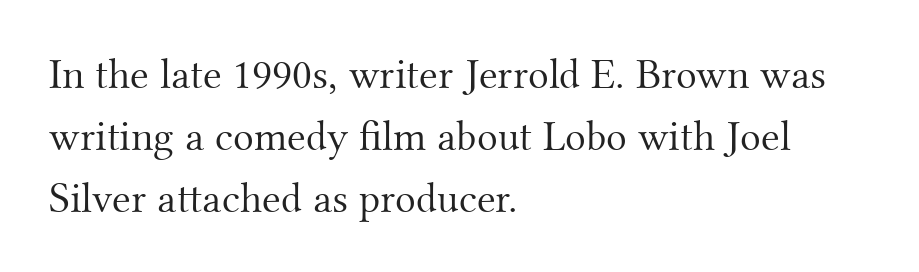
{"serif": "yes", "italic": "no", "bold": "no", "weight": "light", "width": "normal", "stroke_contrast": "medium", "x_height": "small", "monospaced": "no", "underline": "no", "align": "left", "line_spacing": "normal", "line_spacing_ratio": 1.44, "letter_spacing": "normal", "letter_spacing_em": 0.0, "glyph_px": 43}
